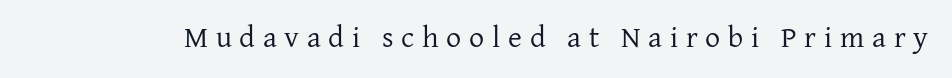
{"serif": "yes", "italic": "no", "bold": "no", "weight": "regular", "width": "normal", "stroke_contrast": "low", "x_height": "medium", "monospaced": "no", "underline": "no", "letter_spacing": "wide", "letter_spacing_em": 0.26, "glyph_px": 30}
